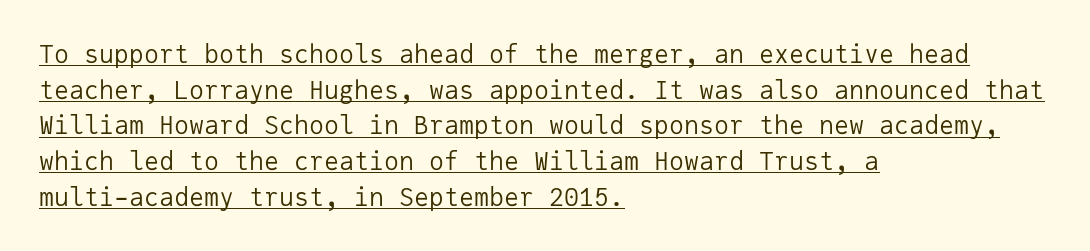
{"italic": "no", "bold": "no", "underline": "yes", "align": "left", "line_spacing": "normal", "line_spacing_ratio": 1.43, "letter_spacing": "normal", "letter_spacing_em": 0.0, "glyph_px": 25}
